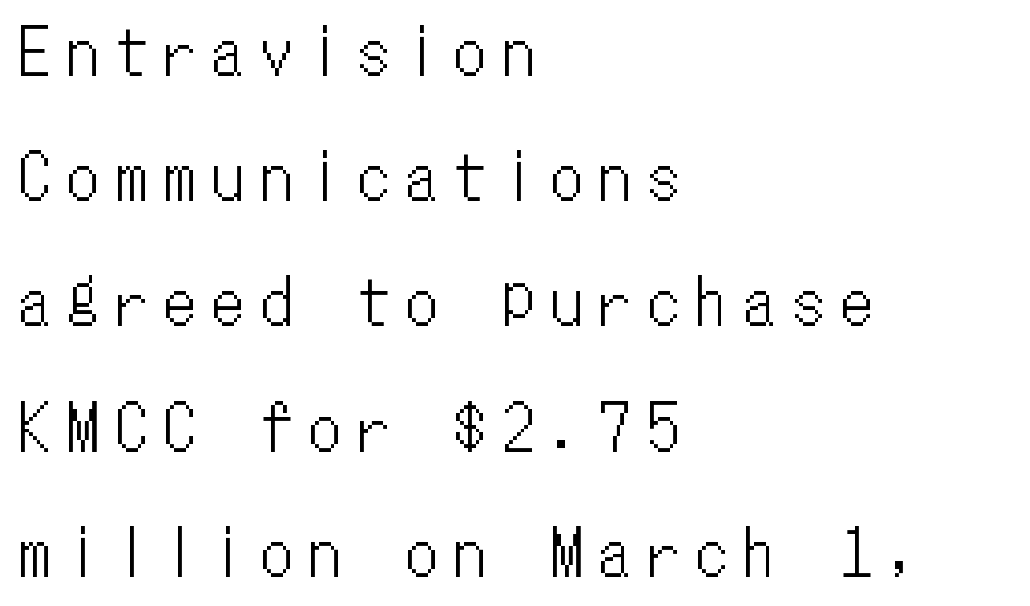
The image shows 62 px condensed type, upright, monospaced; set left-aligned, loose line spacing (2.02x), unusually wide letter spacing (+0.28 em), not underlined; low stroke contrast and a medium x-height.
